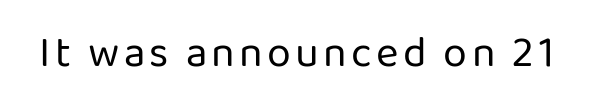
The image shows 43 px regular-weight sans-serif type, upright; set not underlined; low stroke contrast and a medium x-height.
